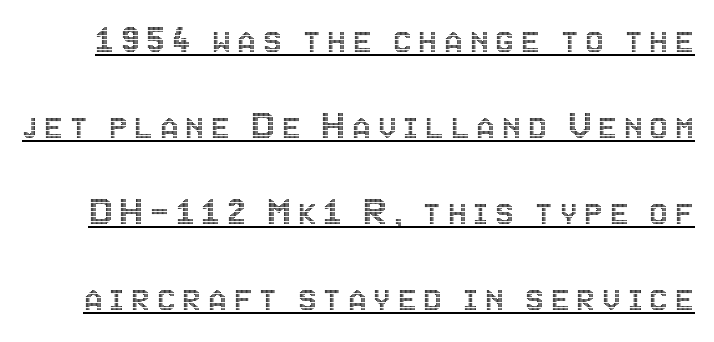
Q: Is the text italic (slanted)? A: No, it is upright.
Q: Is the text underlined? A: Yes.
Q: Is the spacing between lines tight, normal or loose? A: Loose.
Q: Width (condensed, normal, or wide)? A: Condensed.
Q: x-height? A: Large.
Q: Monospaced? A: No.
